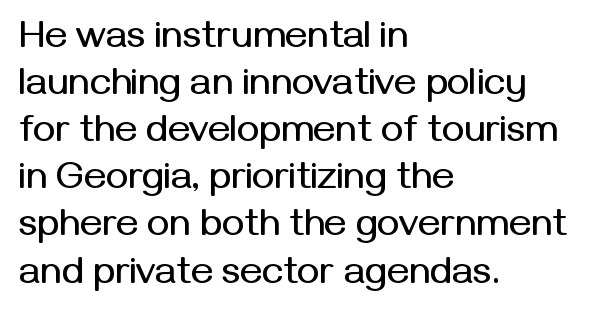
The image shows 38 px sans-serif type, upright; set left-aligned, line spacing 1.24x, normal letter spacing, not underlined; medium stroke contrast and a medium x-height.
